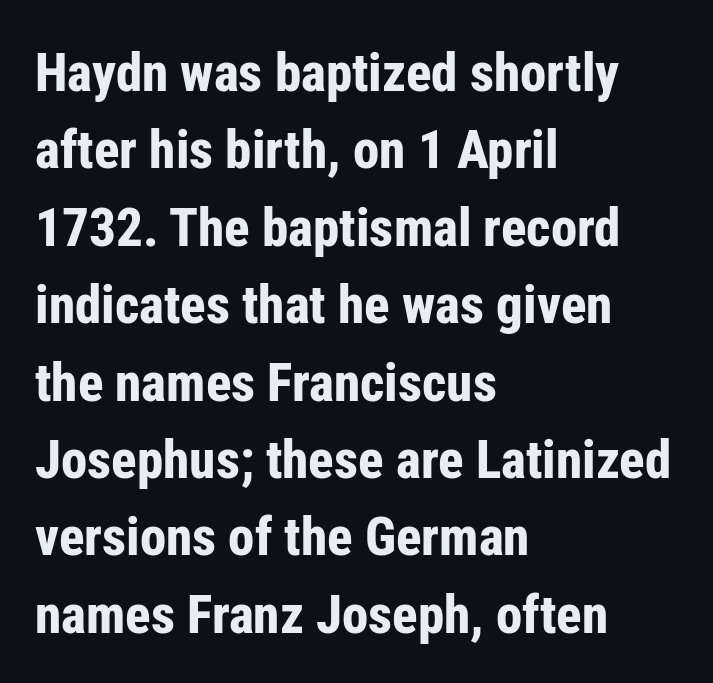
Designer's note — italics off, roman on. Strokes here are thick enough to call this a true bold. You can tell from the bare stems that sans-serif type was used. Line beginnings align vertically; line endings do not.
